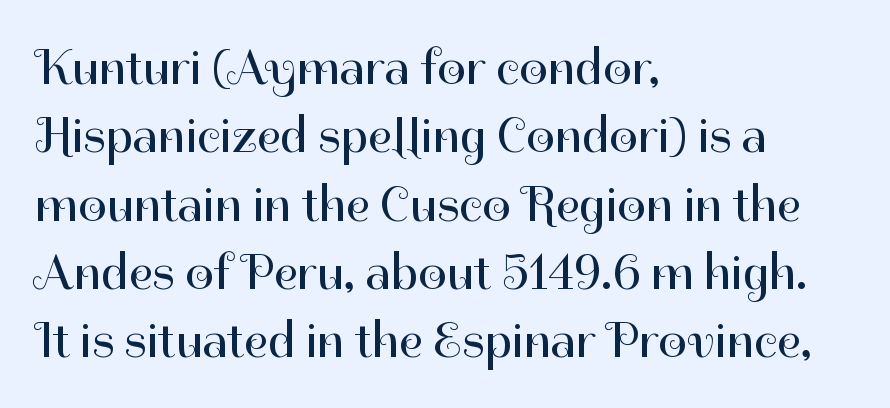
Q: Is the text bold? A: No.
Q: Is the text italic (slanted)? A: No, it is upright.
Q: Is the typeface a serif or a sans-serif typeface? A: Sans-serif.
Q: Is the text underlined? A: No.
Q: How is the paragraph aligned? A: Left-aligned.
Q: Is the spacing between letters normal or unusually wide? A: Normal.
Q: Is the spacing between lines tight, normal or loose? A: Normal.
Q: Width (condensed, normal, or wide)? A: Normal.
Q: Stroke contrast? A: High.
Q: x-height? A: Medium.
Q: Monospaced? A: No.
